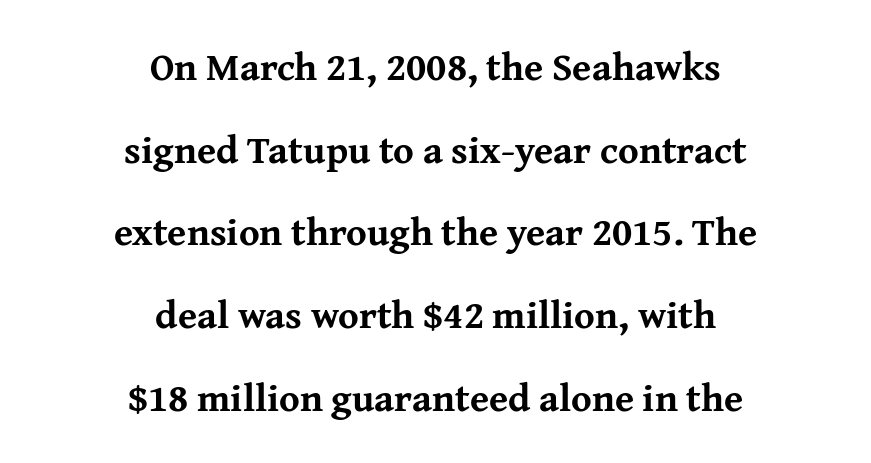
{"serif": "yes", "italic": "no", "bold": "yes", "weight": "bold", "width": "normal", "stroke_contrast": "medium", "x_height": "medium", "monospaced": "no", "underline": "no", "align": "center", "line_spacing": "loose", "line_spacing_ratio": 2.12, "letter_spacing": "normal", "letter_spacing_em": 0.0, "glyph_px": 39}
